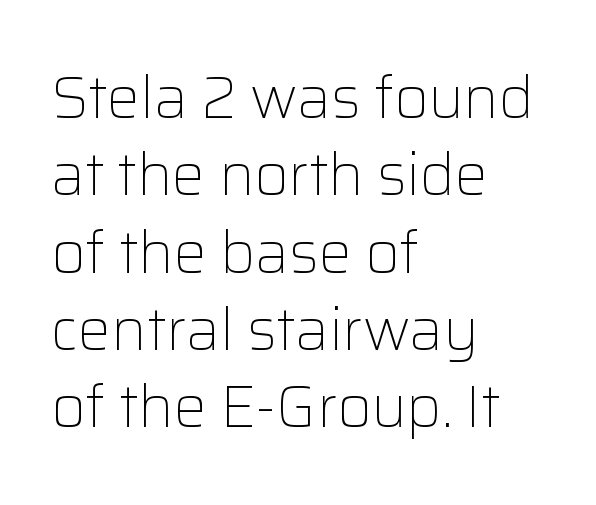
Q: Is the text bold? A: No.
Q: Is the text italic (slanted)? A: No, it is upright.
Q: Is the typeface a serif or a sans-serif typeface? A: Sans-serif.
Q: Is the text underlined? A: No.
Q: How is the paragraph aligned? A: Left-aligned.
Q: Is the spacing between letters normal or unusually wide? A: Normal.
Q: Is the spacing between lines tight, normal or loose? A: Normal.
Q: Width (condensed, normal, or wide)? A: Normal.
Q: Stroke contrast? A: Low.
Q: x-height? A: Medium.
Q: Monospaced? A: No.
